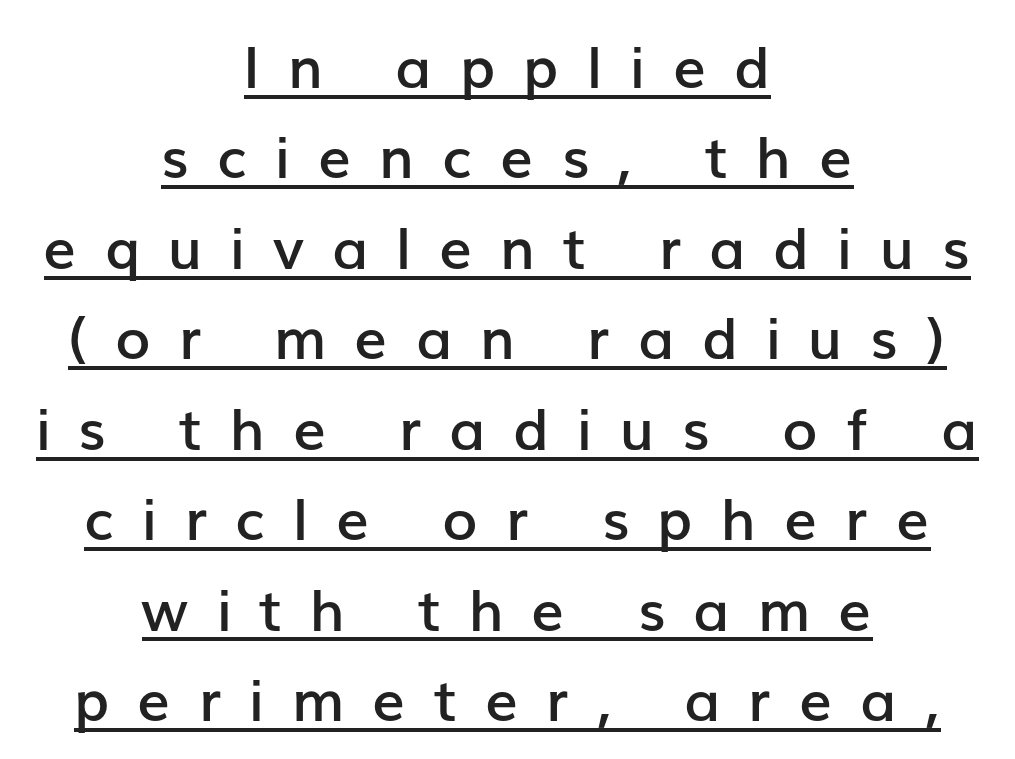
The image shows 58 px semibold sans-serif type, upright; set centered, normal line spacing (1.56x), unusually wide letter spacing (+0.48 em), underlined; low stroke contrast and a medium x-height.
